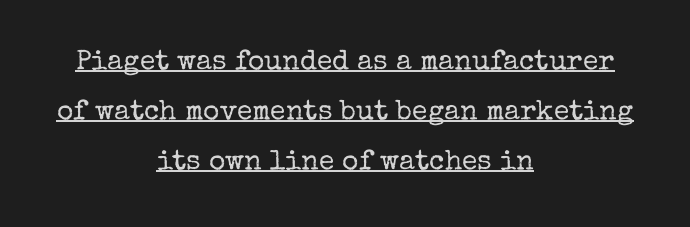
Both edges are ragged and mirror each other, which tells us the setting is centered. I'd call this a serif setting — the letters wear small feet. Style check: upright. Unbolded letterforms with no extra heft.
